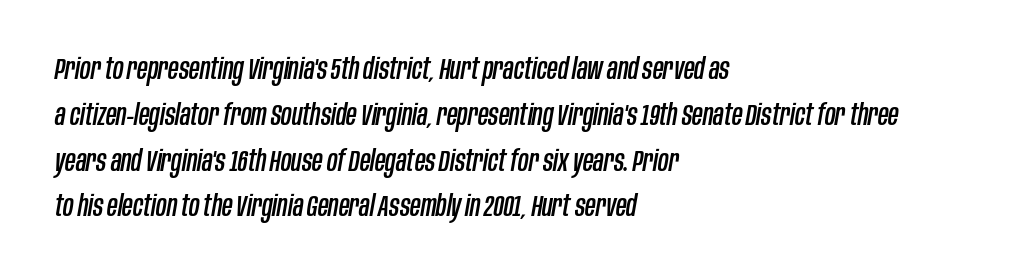
The image shows 29 px condensed type, italic (leaning right); set left-aligned, normal line spacing (1.58x), normal letter spacing, not underlined; low stroke contrast and a large x-height.
